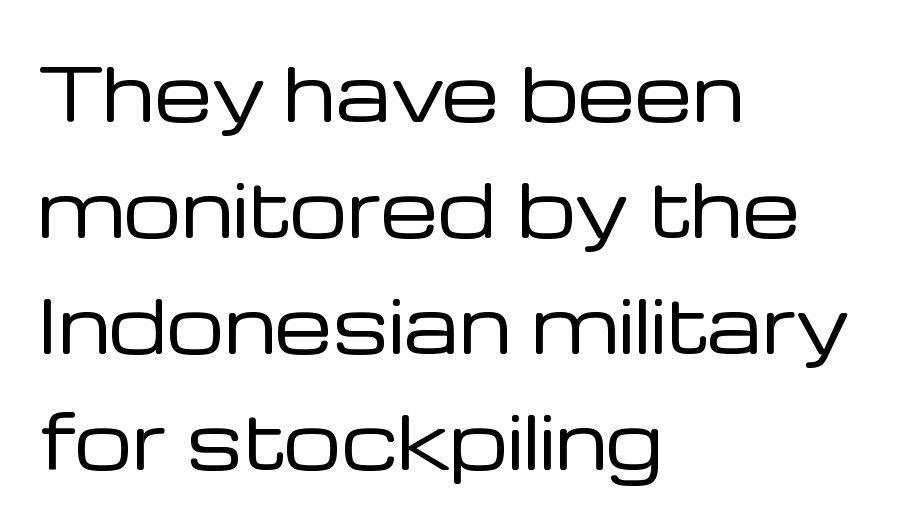
Q: Is the text bold? A: No.
Q: Is the text italic (slanted)? A: No, it is upright.
Q: Is the typeface a serif or a sans-serif typeface? A: Sans-serif.
Q: Is the text underlined? A: No.
Q: How is the paragraph aligned? A: Left-aligned.
Q: Is the spacing between letters normal or unusually wide? A: Normal.
Q: Is the spacing between lines tight, normal or loose? A: Normal.
Q: Width (condensed, normal, or wide)? A: Normal.
Q: Stroke contrast? A: Low.
Q: x-height? A: Medium.
Q: Monospaced? A: No.
